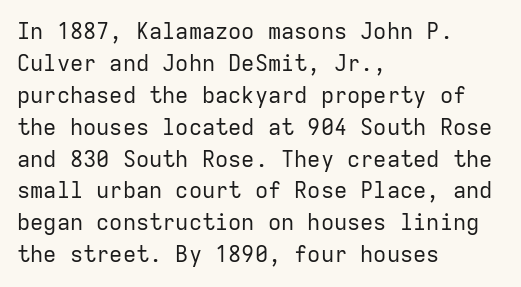
The image shows 22 px text type, upright; set left-aligned, normal line spacing (1.45x), normal letter spacing, not underlined.
